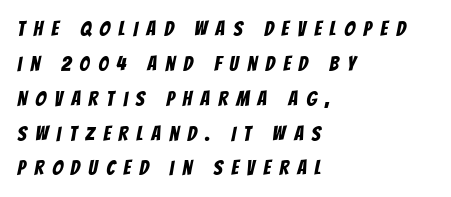
The image shows 21 px text type; set left-aligned, normal line spacing (1.66x), unusually wide letter spacing (+0.41 em), not underlined.
